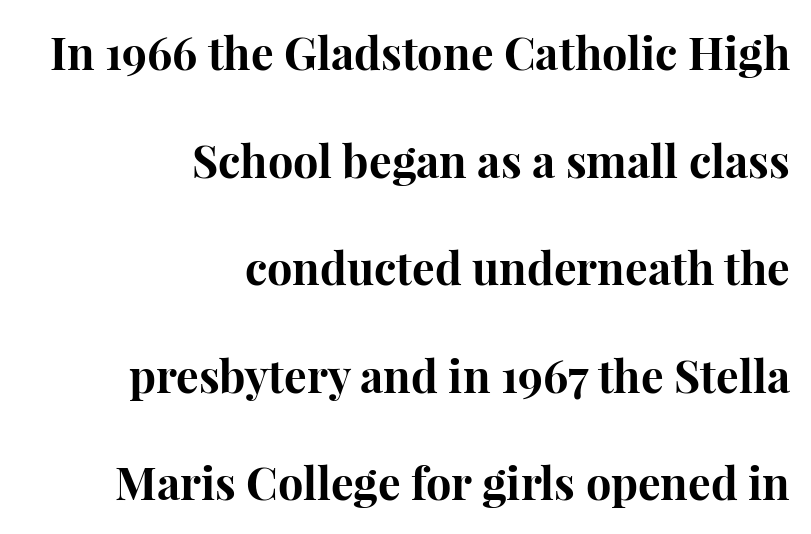
Classification — serif. Line endings align vertically; line beginnings do not. Underlining? Definitely not there. A dark, heavy texture on the line: the type is bold.
